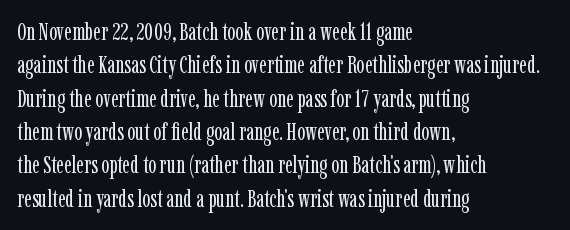
The letterforms sit at book weight or below. Posture: straight, roman, zero tilt. Tracking value appears to be zero — textbook default spacing. The passage shown stacks its lines at a standard gap. Is the block centered? No — it sits flush against the left margin. The foot of each line stays bare and open.
